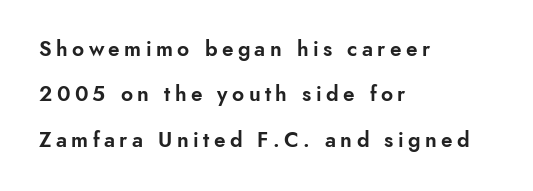
The image shows 21 px text type, upright; set left-aligned, loose line spacing (2.16x), unusually wide letter spacing (+0.21 em), not underlined.
